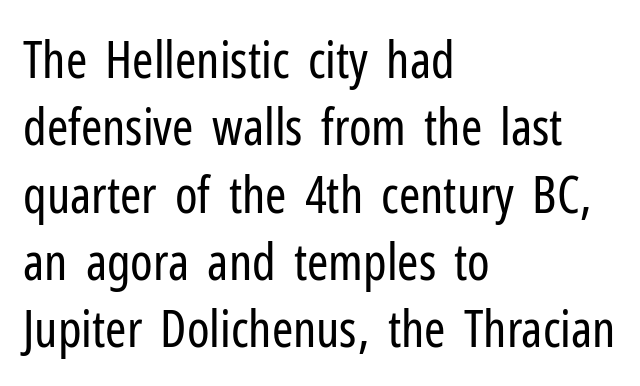
{"serif": "no", "italic": "no", "bold": "no", "weight": "regular", "width": "condensed", "stroke_contrast": "low", "x_height": "medium", "monospaced": "no", "underline": "no", "align": "left", "line_spacing": "normal", "line_spacing_ratio": 1.32, "letter_spacing": "normal", "letter_spacing_em": 0.0, "glyph_px": 51}
